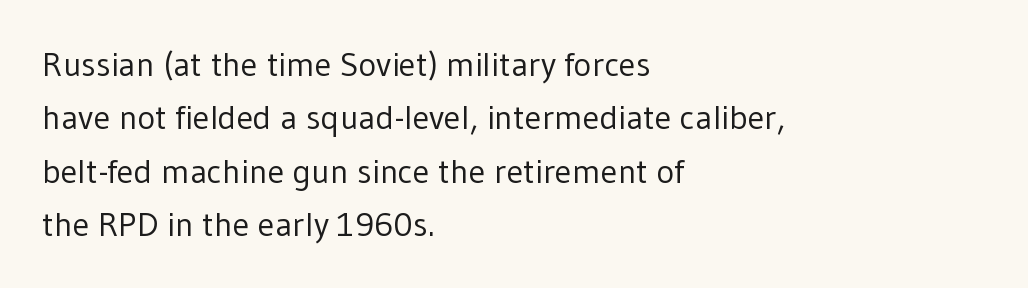
{"serif": "no", "italic": "no", "bold": "no", "weight": "regular", "width": "normal", "stroke_contrast": "low", "x_height": "medium", "monospaced": "no", "underline": "no", "align": "left", "line_spacing": "normal", "line_spacing_ratio": 1.57, "letter_spacing": "normal", "letter_spacing_em": 0.0, "glyph_px": 34}
